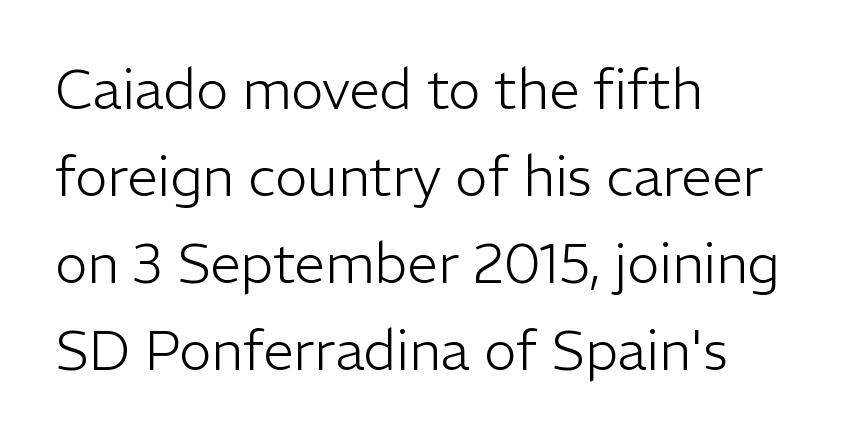
{"serif": "no", "italic": "no", "bold": "no", "weight": "light", "width": "normal", "stroke_contrast": "low", "x_height": "medium", "monospaced": "no", "underline": "no", "align": "left", "line_spacing": "normal", "line_spacing_ratio": 1.58, "letter_spacing": "normal", "letter_spacing_em": 0.0, "glyph_px": 55}
